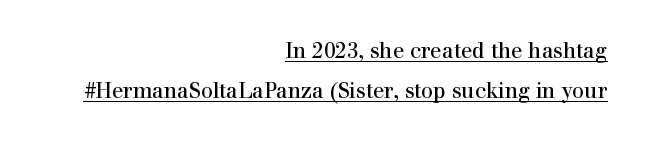
The image shows 21 px text type, upright; set right-aligned, loose line spacing (1.9x), normal letter spacing, underlined.
